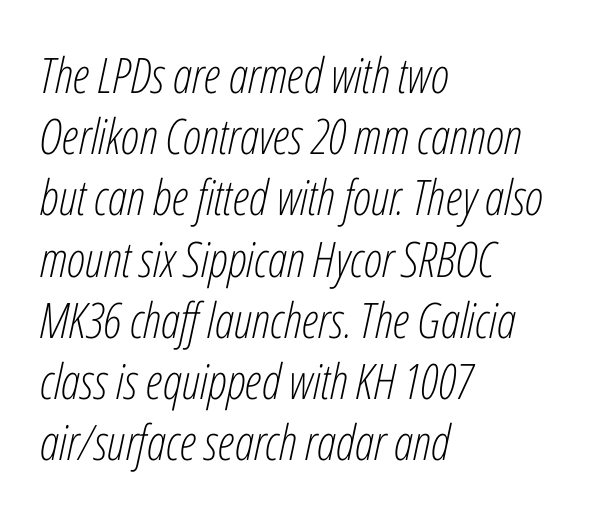
{"italic": "yes", "lean": "right", "slant_degrees": 12, "bold": "no", "weight": "light", "width": "condensed", "stroke_contrast": "low", "x_height": "medium", "monospaced": "no", "underline": "no", "align": "left", "line_spacing": "normal", "line_spacing_ratio": 1.25, "letter_spacing": "normal", "letter_spacing_em": 0.0, "glyph_px": 49}
